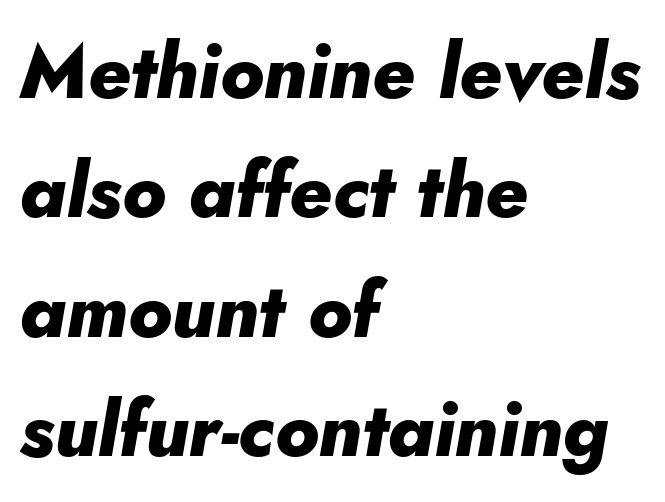
{"italic": "yes", "lean": "right", "slant_degrees": 10, "bold": "yes", "weight": "heavy", "width": "normal", "stroke_contrast": "low", "x_height": "small", "monospaced": "no", "underline": "no", "align": "left", "line_spacing": "normal", "line_spacing_ratio": 1.57, "letter_spacing": "normal", "letter_spacing_em": 0.0, "glyph_px": 76}
